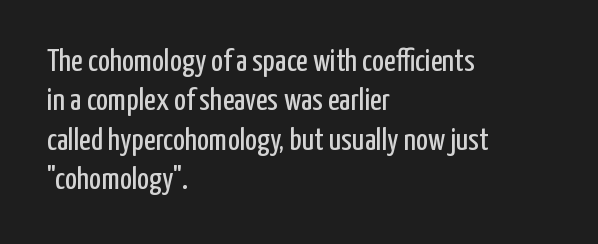
The image shows 32 px regular-weight, condensed sans-serif type, upright; set left-aligned, line spacing 1.23x, normal letter spacing, not underlined; low stroke contrast and a medium x-height.
